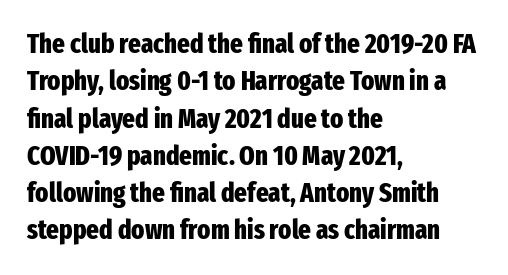
Q: Is the text bold? A: Yes.
Q: Is the text italic (slanted)? A: No, it is upright.
Q: Is the text underlined? A: No.
Q: How is the paragraph aligned? A: Left-aligned.
Q: Is the spacing between letters normal or unusually wide? A: Normal.
Q: Is the spacing between lines tight, normal or loose? A: Normal.
